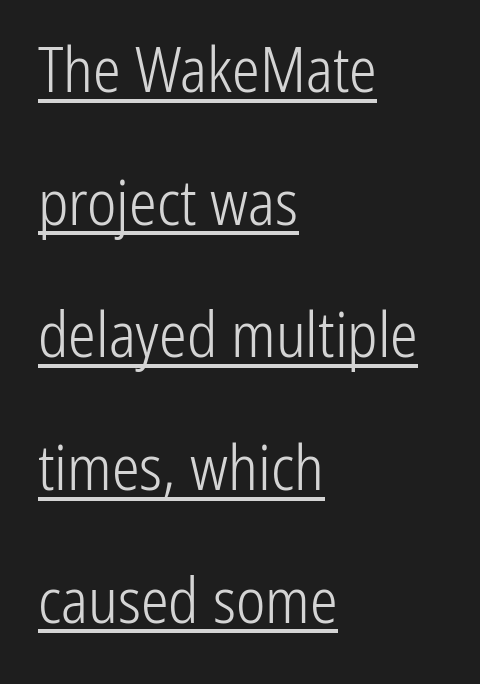
Q: Is the text bold? A: No.
Q: Is the text italic (slanted)? A: No, it is upright.
Q: Is the typeface a serif or a sans-serif typeface? A: Sans-serif.
Q: Is the text underlined? A: Yes.
Q: How is the paragraph aligned? A: Left-aligned.
Q: Is the spacing between letters normal or unusually wide? A: Normal.
Q: Is the spacing between lines tight, normal or loose? A: Loose.
Q: Width (condensed, normal, or wide)? A: Condensed.
Q: Stroke contrast? A: Low.
Q: x-height? A: Medium.
Q: Monospaced? A: No.
